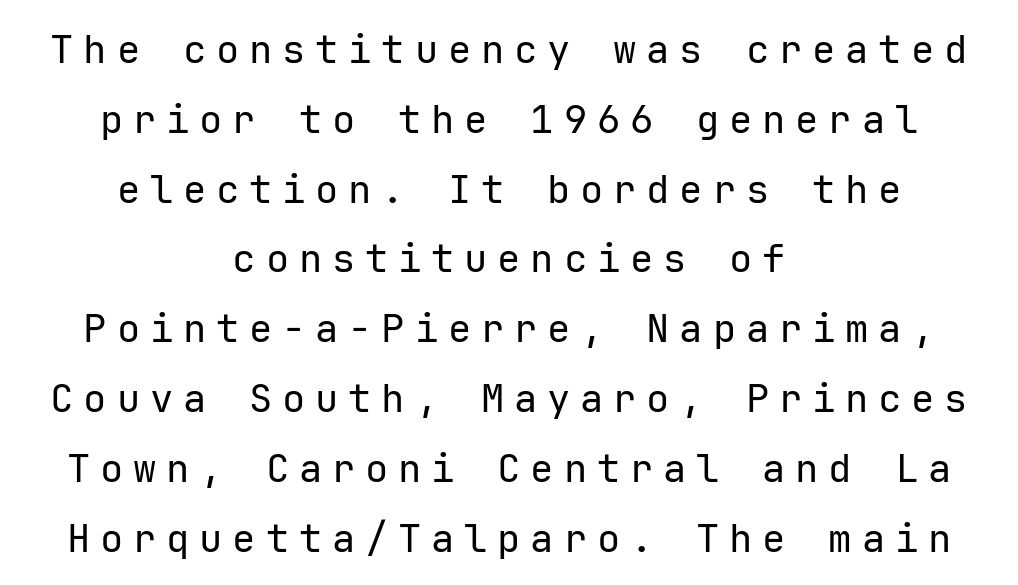
{"serif": "no", "italic": "no", "bold": "no", "weight": "regular", "width": "normal", "stroke_contrast": "low", "x_height": "medium", "underline": "no", "align": "center", "line_spacing_ratio": 1.79, "letter_spacing": "wide", "letter_spacing_em": 0.25, "glyph_px": 39}
